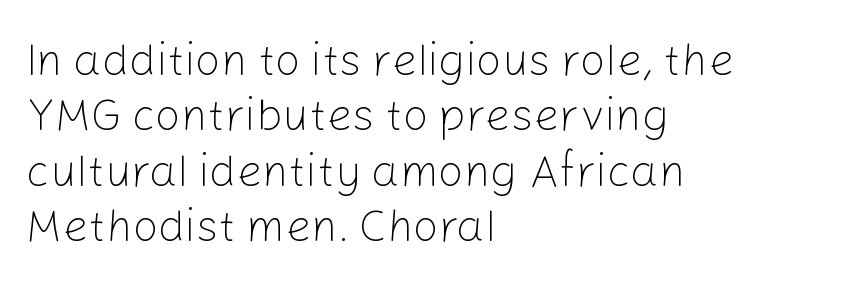
Q: Is the text bold? A: No.
Q: Is the text italic (slanted)? A: No, it is upright.
Q: Is the typeface a serif or a sans-serif typeface? A: Sans-serif.
Q: Is the text underlined? A: No.
Q: How is the paragraph aligned? A: Left-aligned.
Q: Is the spacing between letters normal or unusually wide? A: Normal.
Q: Width (condensed, normal, or wide)? A: Normal.
Q: Stroke contrast? A: Low.
Q: x-height? A: Medium.
Q: Monospaced? A: No.
